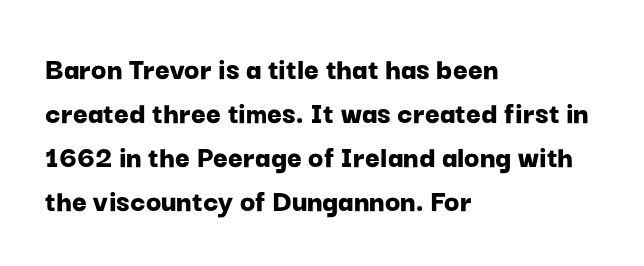
Q: Is the text bold? A: Yes.
Q: Is the text italic (slanted)? A: No, it is upright.
Q: Is the typeface a serif or a sans-serif typeface? A: Sans-serif.
Q: Is the text underlined? A: No.
Q: How is the paragraph aligned? A: Left-aligned.
Q: Is the spacing between letters normal or unusually wide? A: Normal.
Q: Is the spacing between lines tight, normal or loose? A: Normal.
Q: Width (condensed, normal, or wide)? A: Normal.
Q: Stroke contrast? A: Low.
Q: x-height? A: Medium.
Q: Monospaced? A: No.
